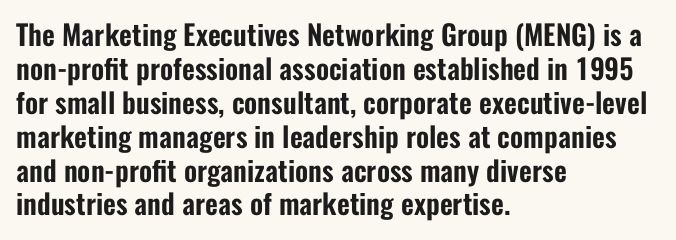
The image shows 28 px condensed sans-serif type, upright; set left-aligned, line spacing 1.21x, normal letter spacing, not underlined; low stroke contrast and a medium x-height.
